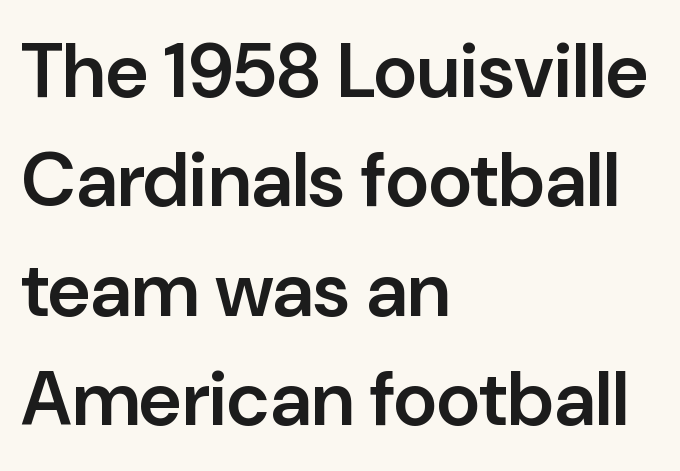
The image shows 76 px semibold sans-serif type, upright; set left-aligned, normal line spacing (1.44x), normal letter spacing, not underlined; low stroke contrast and a medium x-height.
